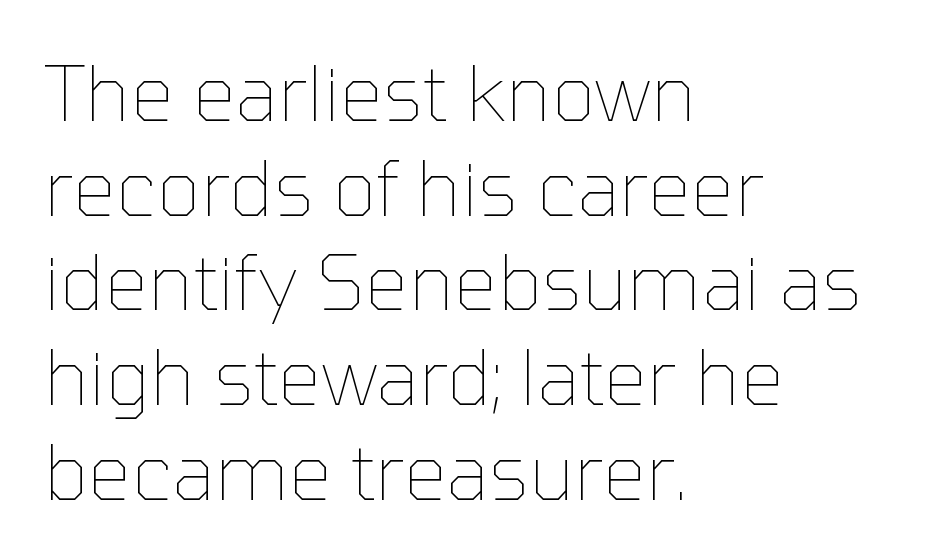
A typesetter would mark this as roman, not italic. No extra tracking has been applied to these lines. The rendering uses natural spacing where letterforms have individual widths. The weight would be labelled regular, book, light, or lighter still.
